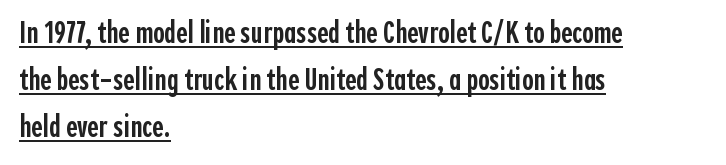
Q: Is the text bold? A: Semi-bold.
Q: Is the text italic (slanted)? A: No, it is upright.
Q: Is the typeface a serif or a sans-serif typeface? A: Sans-serif.
Q: Is the text underlined? A: Yes.
Q: How is the paragraph aligned? A: Left-aligned.
Q: Is the spacing between letters normal or unusually wide? A: Normal.
Q: Is the spacing between lines tight, normal or loose? A: Normal.
Q: Width (condensed, normal, or wide)? A: Condensed.
Q: x-height? A: Medium.
Q: Monospaced? A: No.
